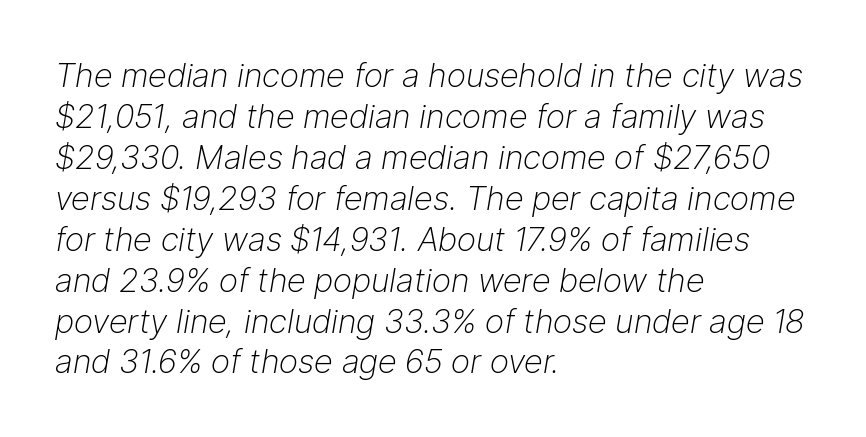
{"italic": "yes", "lean": "right", "slant_degrees": 9, "bold": "no", "weight": "light", "width": "normal", "stroke_contrast": "low", "x_height": "medium", "monospaced": "no", "underline": "no", "align": "left", "line_spacing_ratio": 1.24, "letter_spacing": "normal", "letter_spacing_em": 0.0, "glyph_px": 33}
